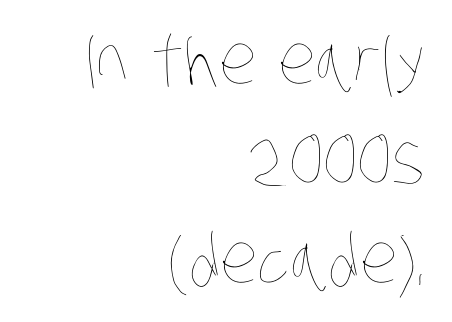
The image shows 68 px thin, condensed type; set right-aligned, normal line spacing (1.46x), normal letter spacing, not underlined; low stroke contrast and a large x-height.
